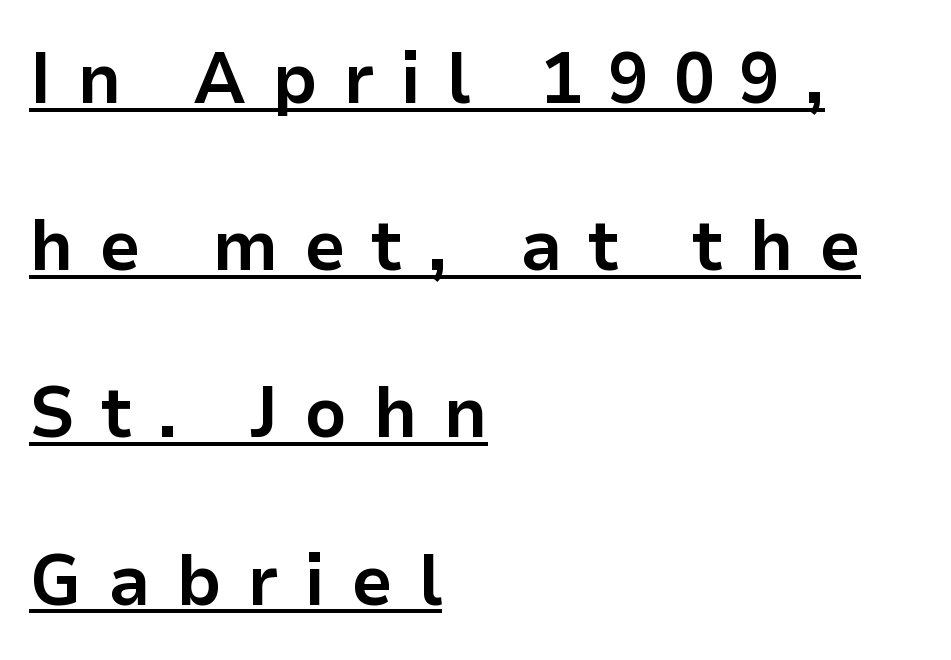
{"serif": "no", "italic": "no", "bold": "yes", "weight": "bold", "width": "normal", "stroke_contrast": "low", "x_height": "medium", "monospaced": "no", "underline": "yes", "align": "left", "line_spacing": "loose", "line_spacing_ratio": 2.29, "letter_spacing": "wide", "letter_spacing_em": 0.35, "glyph_px": 73}
